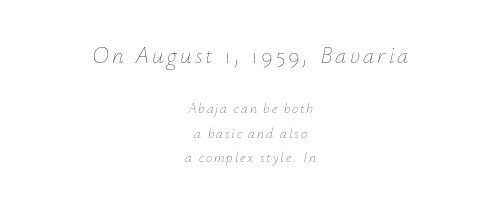
{"italic": "yes", "lean": "right", "slant_degrees": 12, "bold": "no", "underline": "no", "align": "center", "line_spacing_ratio": 1.74, "larger_block": "first", "size_ratio": 1.64, "glyph_px": 23}
